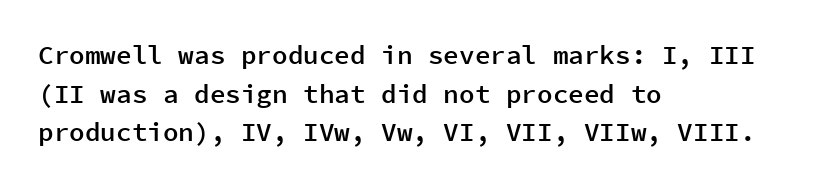
What stands out about the letter spacing? Nothing — it is the standard amount. Where is the straight margin? On the left. The glyphs are unaccompanied by any horizontal stroke below them. Is there any slant? The stems are plumb. The leading is moderate, giving the passage an even texture.
